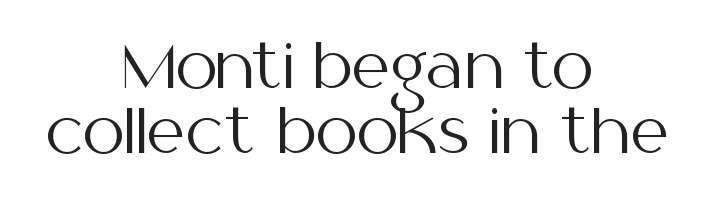
Each row of text sits above clean, open space. Observe the ordinary spacing: letters are neighbours, not strangers. The font sits on the lighter half of the weight spectrum, regular included. Check where the strokes stop: nothing finishes them off — pure sans.
